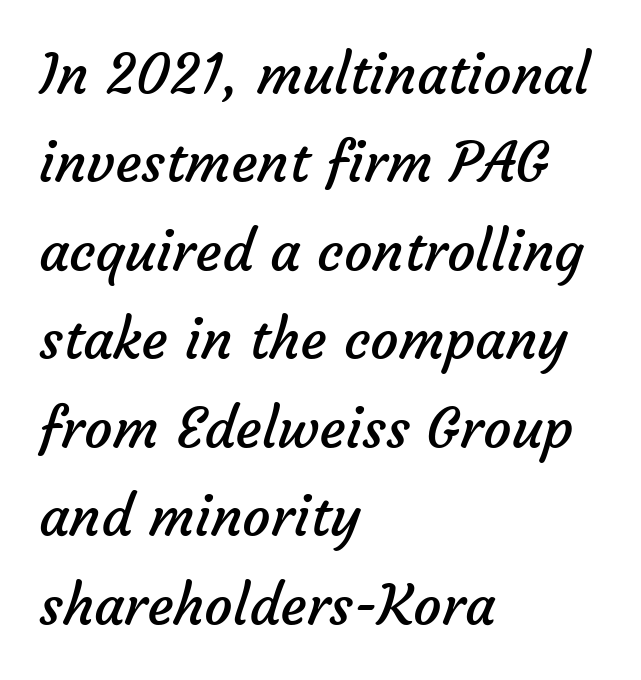
Q: Is the text bold? A: No.
Q: Is the typeface a serif or a sans-serif typeface? A: Sans-serif.
Q: Is the text underlined? A: No.
Q: How is the paragraph aligned? A: Left-aligned.
Q: Is the spacing between letters normal or unusually wide? A: Normal.
Q: Is the spacing between lines tight, normal or loose? A: Normal.
Q: Width (condensed, normal, or wide)? A: Normal.
Q: Stroke contrast? A: Low.
Q: x-height? A: Medium.
Q: Monospaced? A: No.
